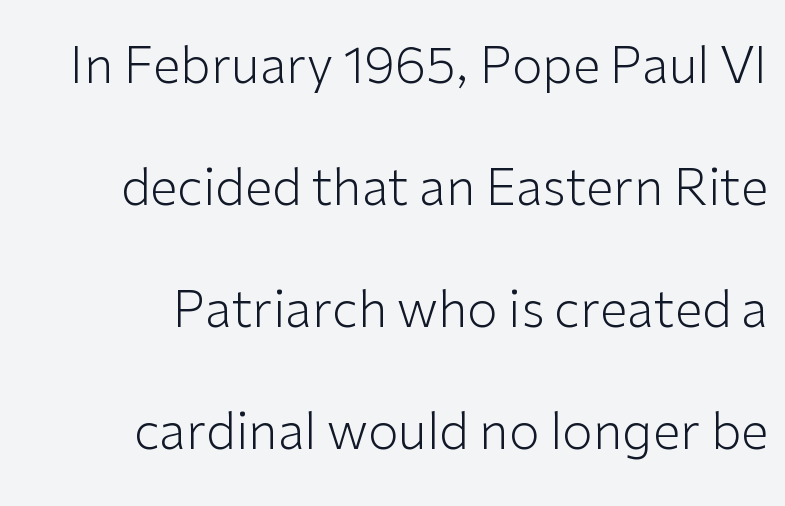
Underline: absent. The type family on display is of the sans-serif kind. Summary of weight: not heavy and not bold. Nothing unusual about the tracking: characters are spaced as the font intends. Each new line begins a long way beneath the previous one. Unlike italic type, these characters show no tilt at all.
